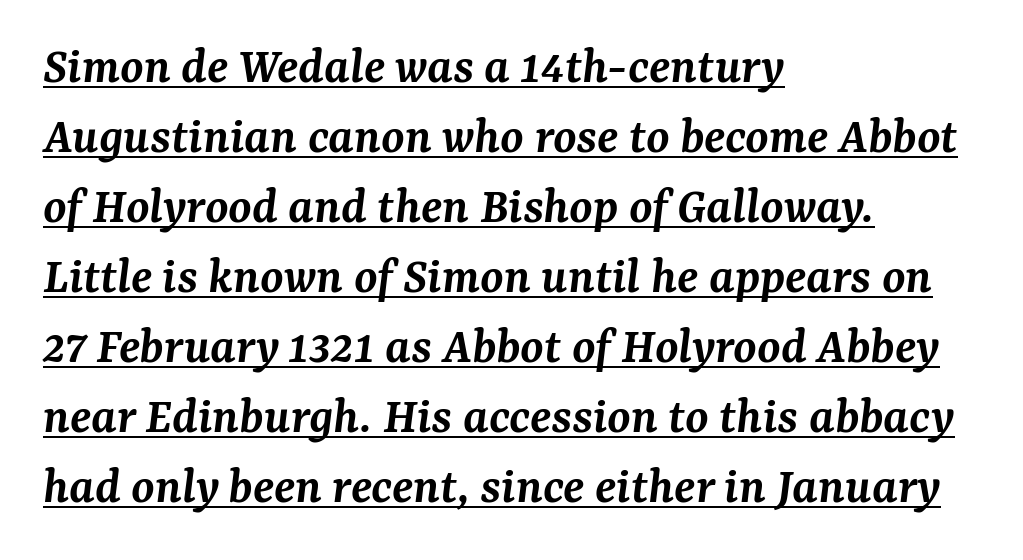
The image shows 53 px semibold serif type, italic (leaning right); set left-aligned, normal line spacing (1.32x), normal letter spacing, underlined; medium stroke contrast and a medium x-height.
